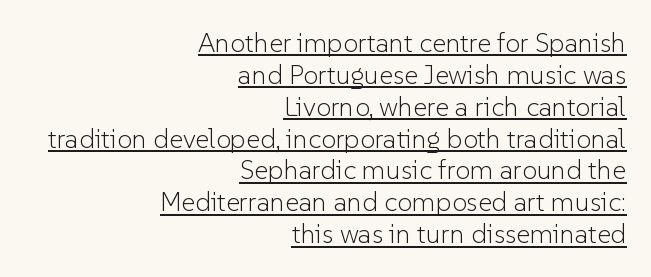
The typeface has the unassuming heft of standard copy or less. In CSS terms this would be text-align: right. The letters sit at their default tracking, neither squeezed nor spread. This is roman type, the default non-slanted kind. Decoration check: the copy is underlined.
